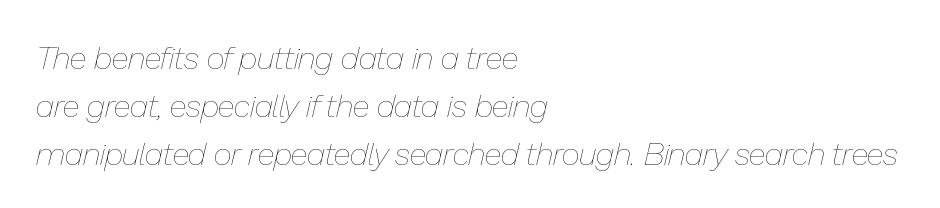
Q: Is the text bold? A: No.
Q: Is the text italic (slanted)? A: Yes, it leans right by about 13 degrees.
Q: Is the text underlined? A: No.
Q: How is the paragraph aligned? A: Left-aligned.
Q: Is the spacing between letters normal or unusually wide? A: Normal.
Q: Is the spacing between lines tight, normal or loose? A: Normal.
Q: Width (condensed, normal, or wide)? A: Normal.
Q: Stroke contrast? A: Low.
Q: x-height? A: Medium.
Q: Monospaced? A: No.
